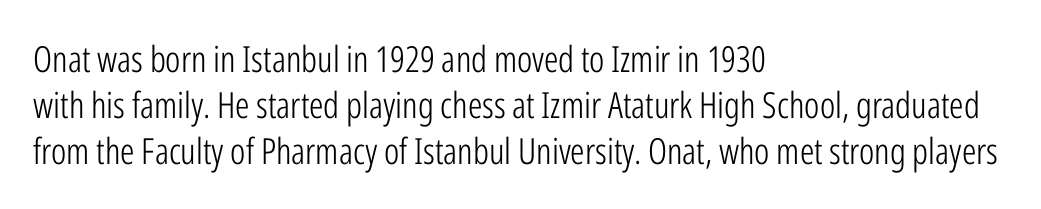
The face looks like a standard text weight, possibly lighter. Honestly, the row spacing looks completely unremarkable. Between one letter and the next there's only the usual sliver of space. The setting favours the left margin, as ordinary paragraphs usually do.
